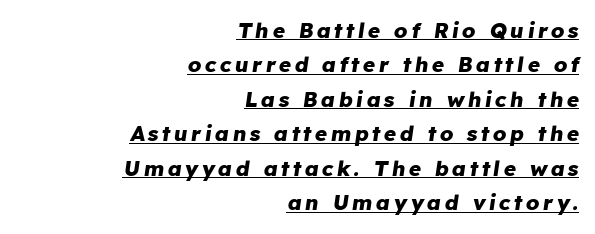
{"italic": "yes", "lean": "right", "slant_degrees": 8, "bold": "yes", "underline": "yes", "align": "right", "line_spacing": "normal", "line_spacing_ratio": 1.64, "glyph_px": 21}
